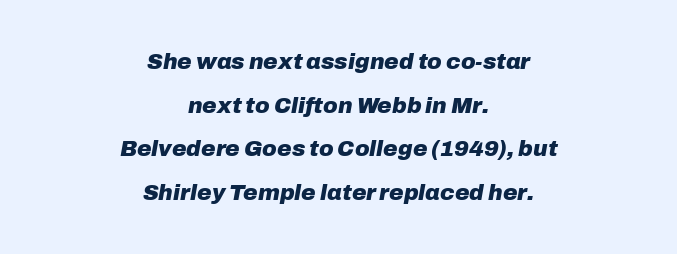
The image shows 22 px bold type, italic (leaning right); set centered, loose line spacing (1.98x), normal letter spacing, not underlined.
